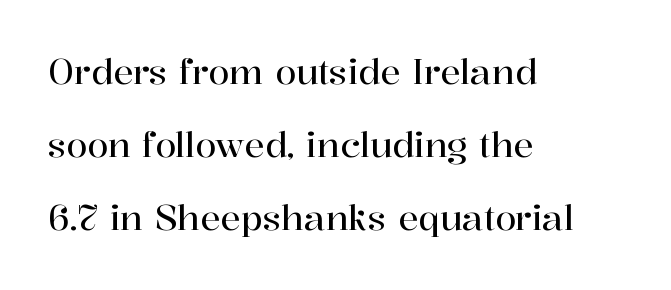
The image shows 34 px serif type, upright; set left-aligned, loose line spacing (2.15x), normal letter spacing, not underlined; high stroke contrast and a medium x-height.
